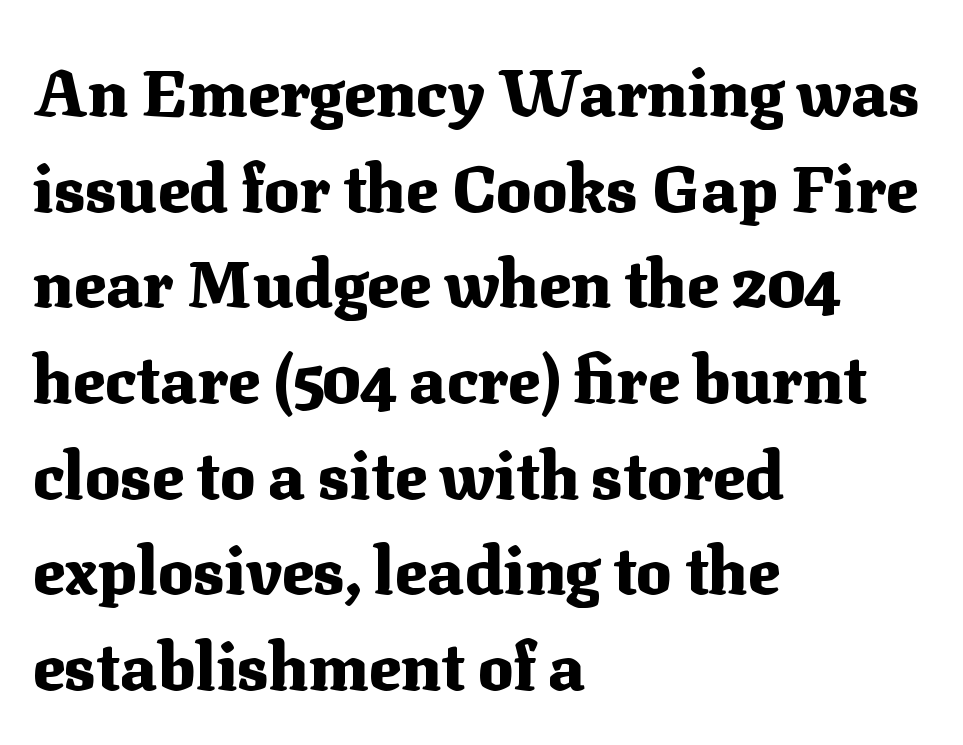
Q: Is the text bold? A: Yes.
Q: Is the text italic (slanted)? A: No, it is upright.
Q: Is the typeface a serif or a sans-serif typeface? A: Serif.
Q: Is the text underlined? A: No.
Q: How is the paragraph aligned? A: Left-aligned.
Q: Is the spacing between letters normal or unusually wide? A: Normal.
Q: Is the spacing between lines tight, normal or loose? A: Normal.
Q: Width (condensed, normal, or wide)? A: Normal.
Q: Stroke contrast? A: Medium.
Q: x-height? A: Medium.
Q: Monospaced? A: No.
